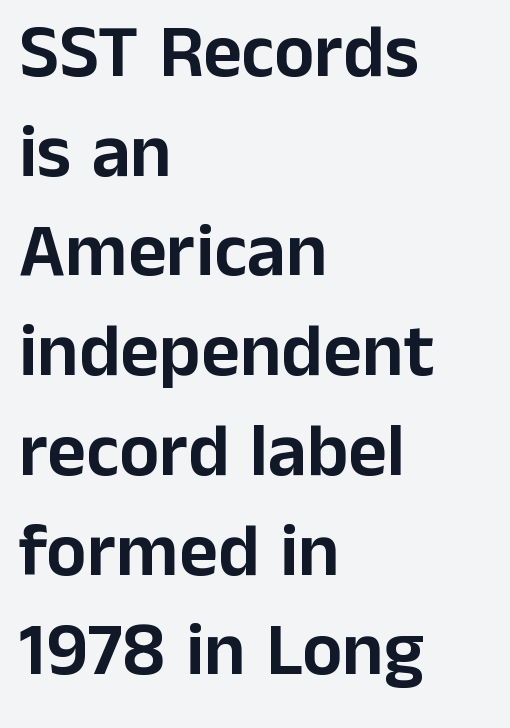
Q: Is the text italic (slanted)? A: No, it is upright.
Q: Is the typeface a serif or a sans-serif typeface? A: Sans-serif.
Q: Is the text underlined? A: No.
Q: How is the paragraph aligned? A: Left-aligned.
Q: Is the spacing between letters normal or unusually wide? A: Normal.
Q: Is the spacing between lines tight, normal or loose? A: Normal.
Q: Width (condensed, normal, or wide)? A: Normal.
Q: Stroke contrast? A: Low.
Q: x-height? A: Medium.
Q: Monospaced? A: No.
